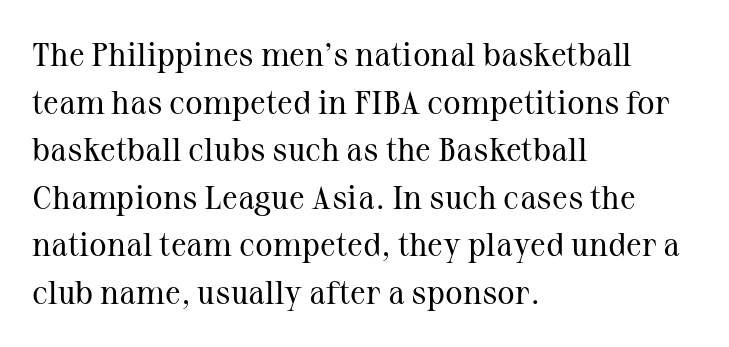
The image shows 33 px regular-weight serif type, upright; set left-aligned, normal line spacing (1.44x), normal letter spacing, not underlined; medium stroke contrast and a medium x-height.
